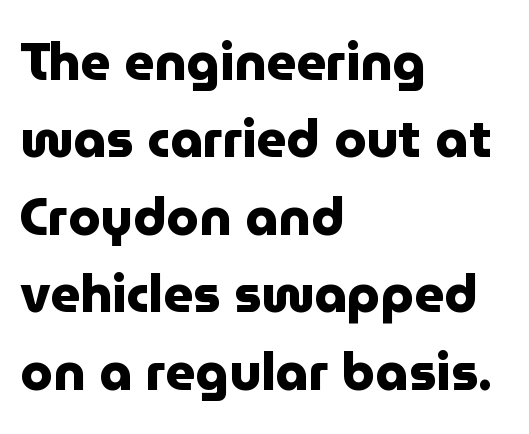
The image shows 52 px heavy sans-serif type, upright; set left-aligned, normal line spacing (1.49x), normal letter spacing, not underlined; low stroke contrast and a medium x-height.
